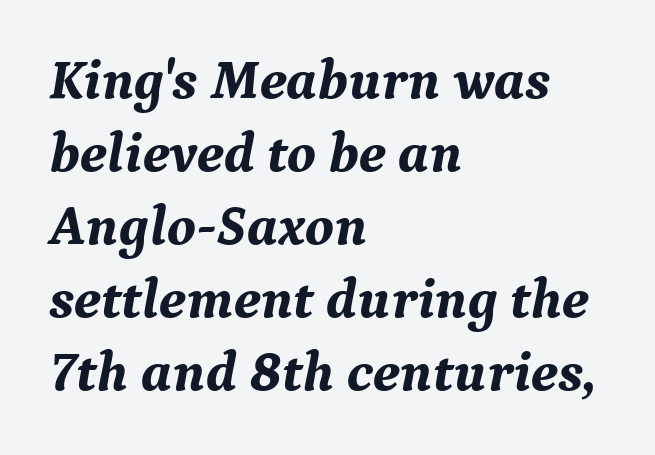
{"serif": "yes", "italic": "yes", "lean": "right", "slant_degrees": 9, "bold": "yes", "weight": "bold", "width": "normal", "stroke_contrast": "medium", "x_height": "medium", "monospaced": "no", "underline": "no", "align": "left", "line_spacing": "normal", "line_spacing_ratio": 1.28, "letter_spacing": "normal", "letter_spacing_em": 0.0, "glyph_px": 57}
